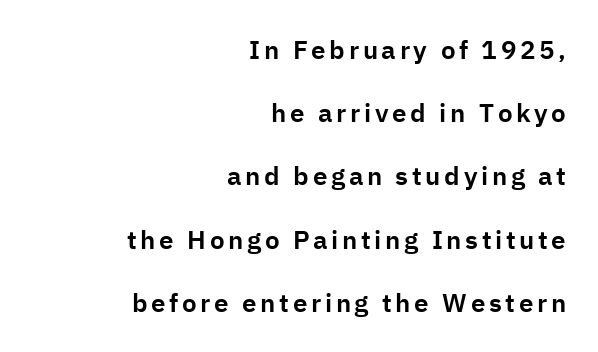
Unmarked baselines from the first word to the last. One glance says open: line gaps are wider than usual. All the whitespace from short lines collects on the left. The letters stand straight up with perfectly vertical stems.
